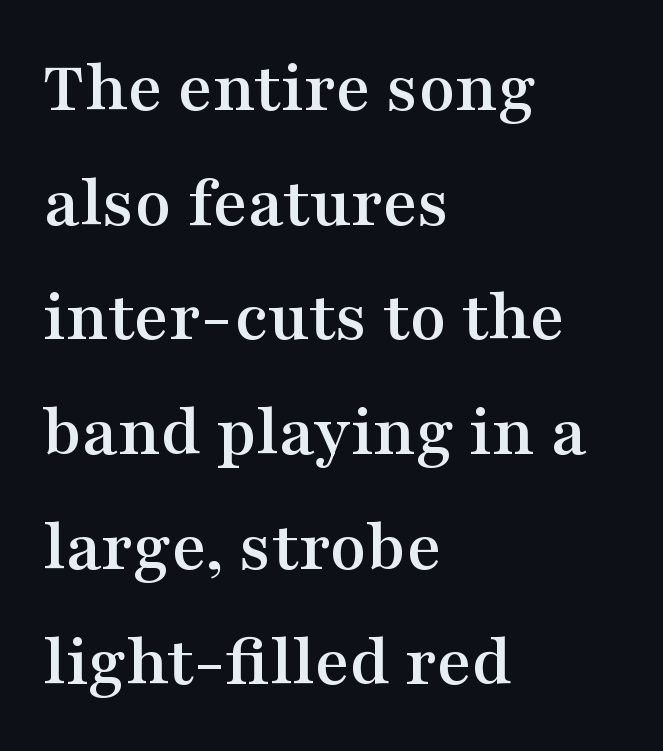
The image shows 75 px wide serif type, upright; set left-aligned, normal line spacing (1.53x), normal letter spacing, not underlined; medium stroke contrast and a medium x-height.
